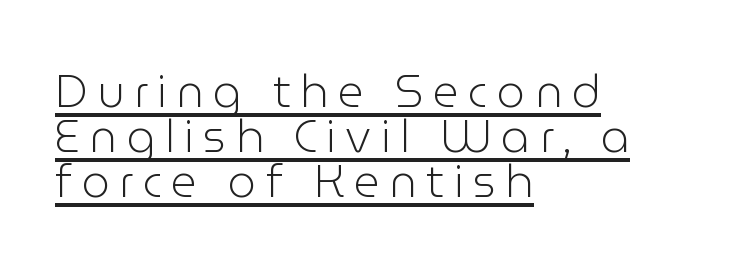
{"serif": "no", "italic": "no", "bold": "no", "weight": "light", "width": "normal", "stroke_contrast": "low", "x_height": "medium", "monospaced": "no", "underline": "yes", "align": "left", "line_spacing": "tight", "line_spacing_ratio": 1.0, "letter_spacing": "wide", "letter_spacing_em": 0.21, "glyph_px": 45}
